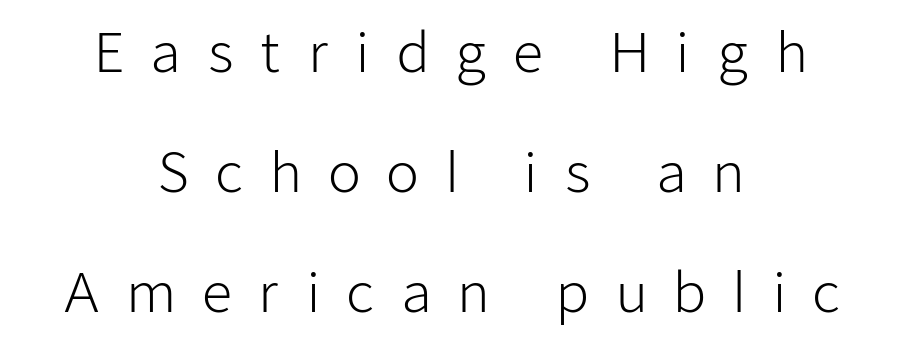
Here the designer chose a conventional face with non-uniform glyph widths. The lines are quadded center. Caption: face not bold, strokes unweighted. Note: no serifs on the glyphs. This rendering features lettering with no underline.
